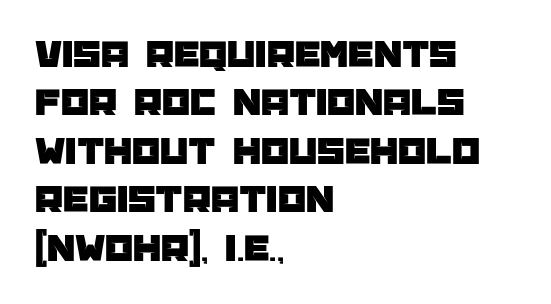
The image shows 40 px sans-serif type, upright; set left-aligned, line spacing 1.21x, normal letter spacing, not underlined; low stroke contrast and a large x-height.
